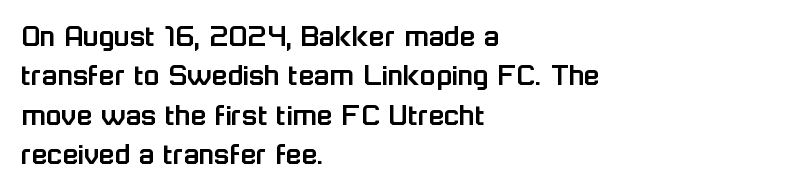
The image shows 32 px sans-serif type, upright; set left-aligned, line spacing 1.23x, normal letter spacing, not underlined; low stroke contrast and a medium x-height.
